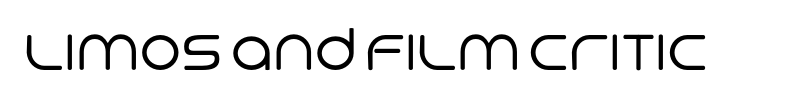
Q: Is the text bold? A: No.
Q: Is the typeface a serif or a sans-serif typeface? A: Sans-serif.
Q: Is the text underlined? A: No.
Q: Is the spacing between letters normal or unusually wide? A: Normal.
Q: Width (condensed, normal, or wide)? A: Normal.
Q: Stroke contrast? A: Low.
Q: x-height? A: Large.
Q: Monospaced? A: No.
